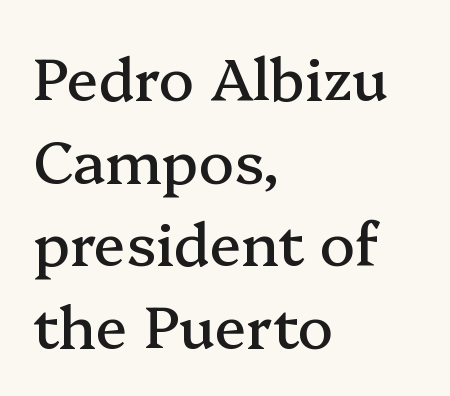
Small tapered or slab feet sit at the stroke ends, so this counts as serif. In terms of letterspacing, this is plain default setting. How would I describe the line gaps? Plain and ordinary. Character widths vary here, with narrow letters taking less room than wide ones.
